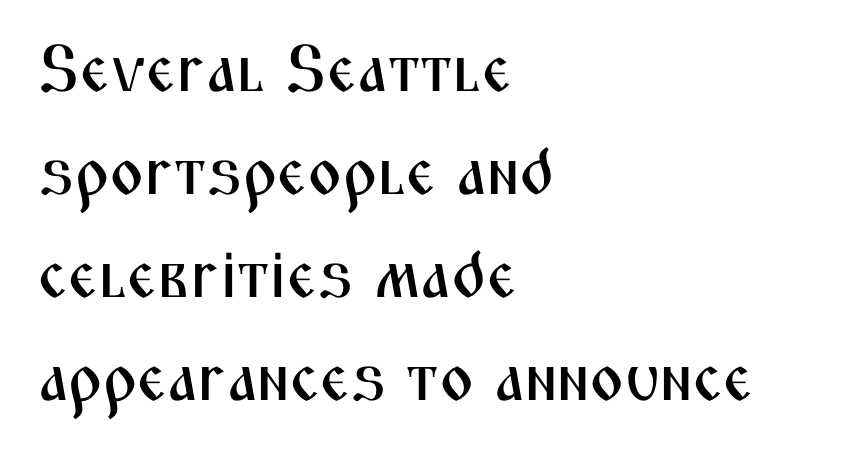
The image shows 66 px condensed sans-serif type, upright; set left-aligned, normal line spacing (1.56x), normal letter spacing, not underlined; medium stroke contrast and a medium x-height.
